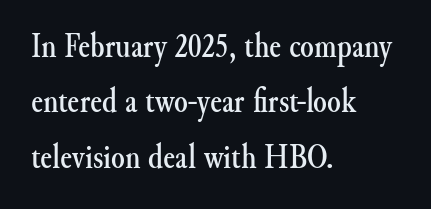
Q: Is the text italic (slanted)? A: No, it is upright.
Q: Is the typeface a serif or a sans-serif typeface? A: Serif.
Q: Is the text underlined? A: No.
Q: How is the paragraph aligned? A: Left-aligned.
Q: Is the spacing between letters normal or unusually wide? A: Normal.
Q: Is the spacing between lines tight, normal or loose? A: Normal.
Q: Width (condensed, normal, or wide)? A: Normal.
Q: Stroke contrast? A: Medium.
Q: x-height? A: Small.
Q: Monospaced? A: No.
